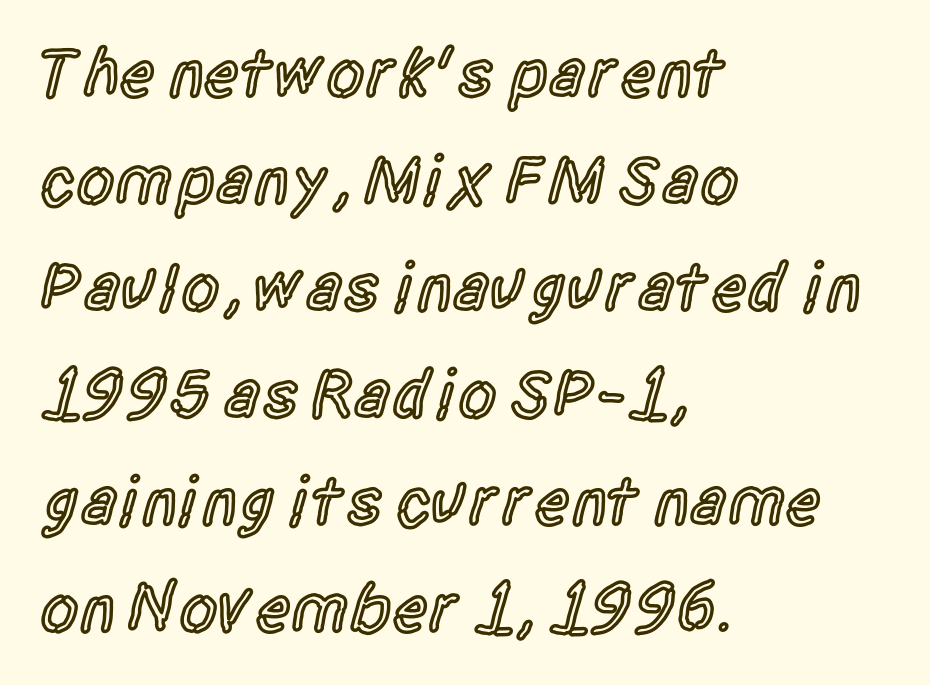
Q: Is the text bold? A: Semi-bold.
Q: Is the text italic (slanted)? A: Yes.
Q: Is the typeface a serif or a sans-serif typeface? A: Sans-serif.
Q: Is the text underlined? A: No.
Q: How is the paragraph aligned? A: Left-aligned.
Q: Is the spacing between letters normal or unusually wide? A: Normal.
Q: Is the spacing between lines tight, normal or loose? A: Normal.
Q: Width (condensed, normal, or wide)? A: Condensed.
Q: x-height? A: Large.
Q: Monospaced? A: No.
